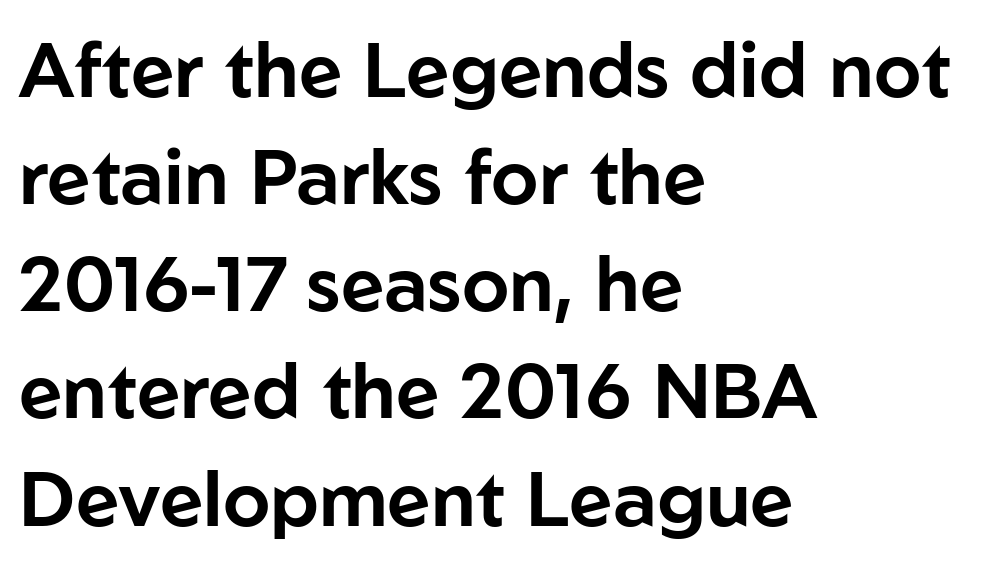
The image shows 76 px sans-serif type, upright; set left-aligned, normal line spacing (1.41x), normal letter spacing, not underlined; low stroke contrast and a medium x-height.
